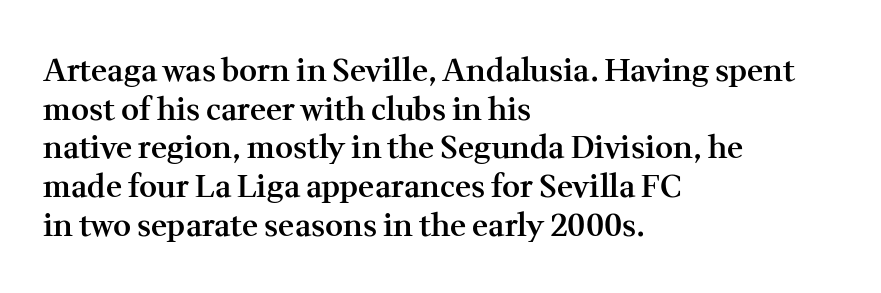
{"serif": "yes", "italic": "no", "bold": "semi", "weight": "semibold", "width": "normal", "stroke_contrast": "medium", "x_height": "medium", "monospaced": "no", "underline": "no", "align": "left", "line_spacing": "normal", "line_spacing_ratio": 1.25, "letter_spacing": "normal", "letter_spacing_em": 0.0, "glyph_px": 31}
